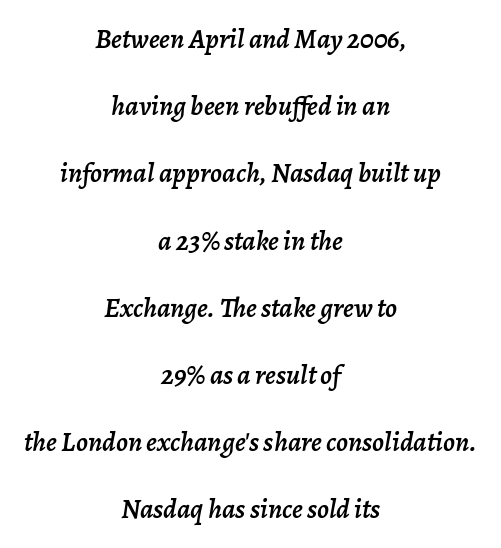
Any mark beneath the type? The region is blank. There is no visible air inserted between adjacent glyphs. The letters advance in unequal steps, a hallmark of proportional type. Visually the block forms a symmetrical silhouette, jagged on both flanks. This block would shrink considerably if given ordinary leading; it's expanded now. Quick note: italic.
